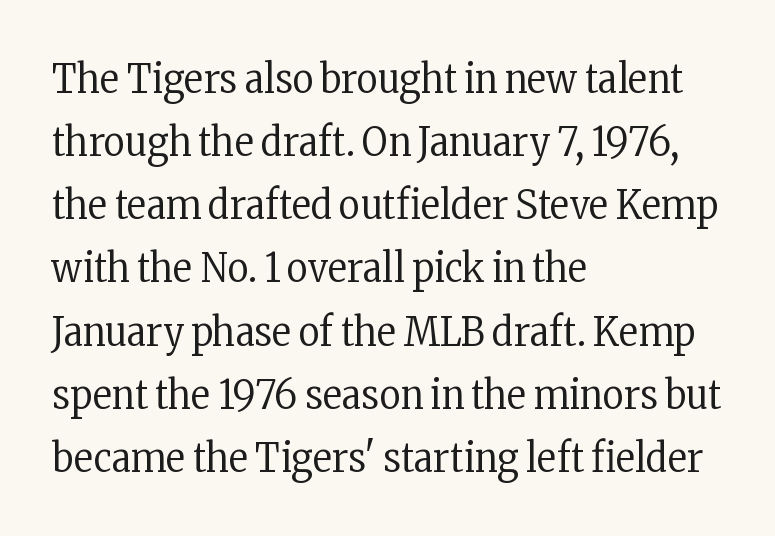
The image shows 41 px regular-weight, condensed serif type, upright; set left-aligned, normal line spacing (1.54x), normal letter spacing, not underlined; low stroke contrast and a medium x-height.
